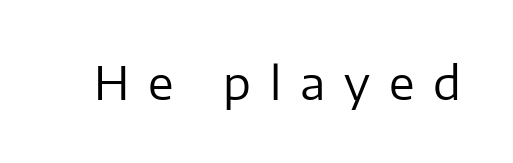
Q: Is the text bold? A: No.
Q: Is the text italic (slanted)? A: No, it is upright.
Q: Is the typeface a serif or a sans-serif typeface? A: Sans-serif.
Q: Is the text underlined? A: No.
Q: Is the spacing between letters normal or unusually wide? A: Unusually wide.
Q: Width (condensed, normal, or wide)? A: Normal.
Q: Stroke contrast? A: Low.
Q: x-height? A: Medium.
Q: Monospaced? A: No.
